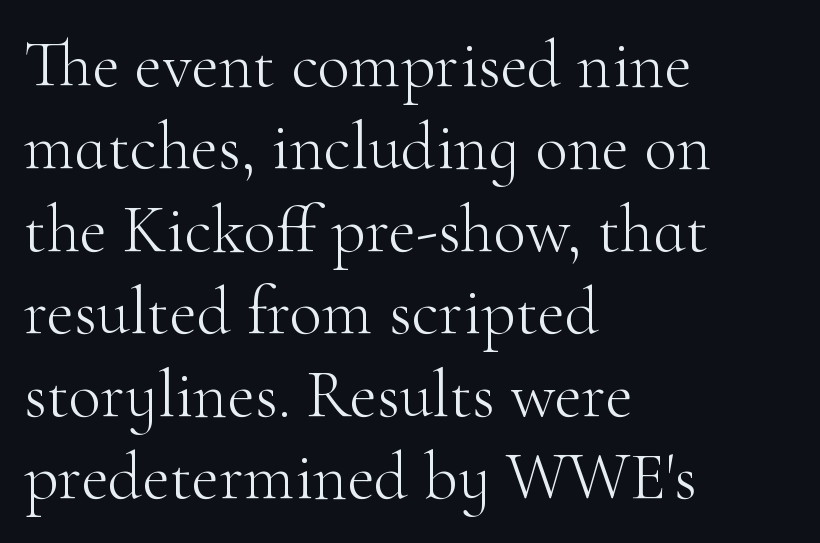
The image shows 67 px light serif type, upright; set left-aligned, line spacing 1.23x, normal letter spacing, not underlined; high stroke contrast and a small x-height.
